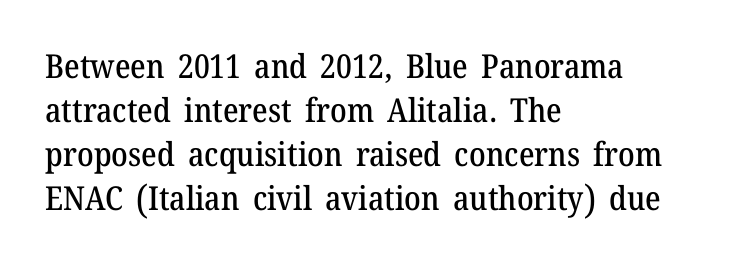
{"serif": "yes", "italic": "no", "width": "normal", "stroke_contrast": "medium", "x_height": "medium", "monospaced": "no", "underline": "no", "align": "left", "line_spacing": "normal", "line_spacing_ratio": 1.33, "letter_spacing": "normal", "letter_spacing_em": 0.0, "glyph_px": 33}
